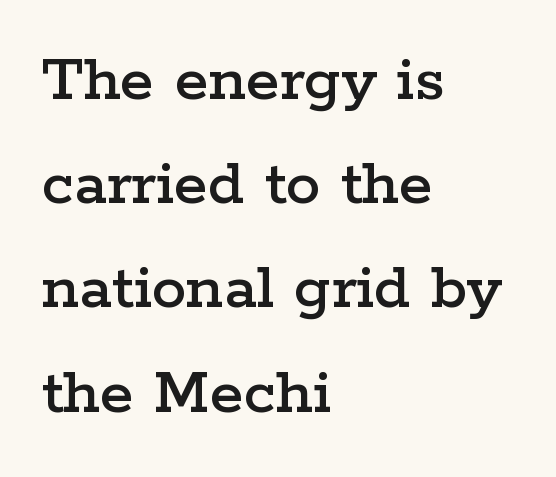
{"serif": "yes", "italic": "no", "width": "wide", "stroke_contrast": "low", "x_height": "medium", "monospaced": "no", "underline": "no", "align": "left", "line_spacing": "normal", "line_spacing_ratio": 1.51, "letter_spacing": "normal", "letter_spacing_em": 0.0, "glyph_px": 69}
